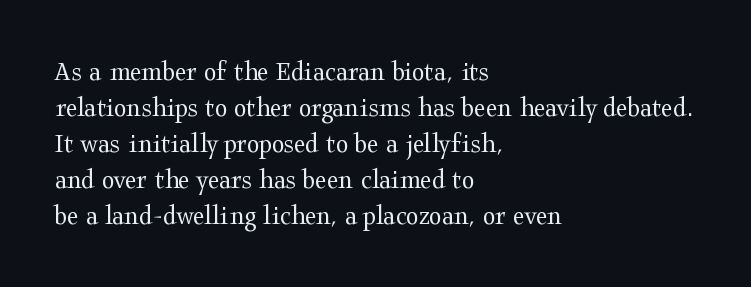
The image shows 29 px regular-weight, wide serif type, upright; set left-aligned, line spacing 1.24x, normal letter spacing, not underlined; medium stroke contrast and a medium x-height.
